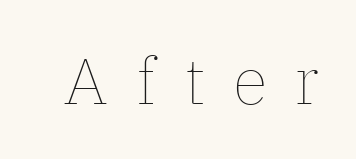
The image shows 65 px thin type, upright; set unusually wide letter spacing (+0.43 em), not underlined; low stroke contrast and a medium x-height.
